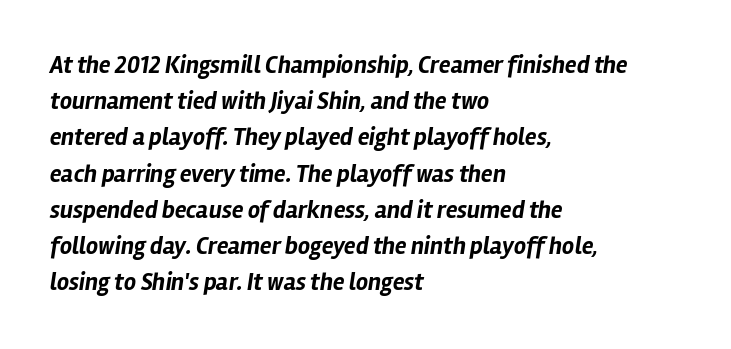
The image shows 24 px bold type, italic (leaning right); set left-aligned, normal line spacing (1.51x), normal letter spacing, not underlined.
